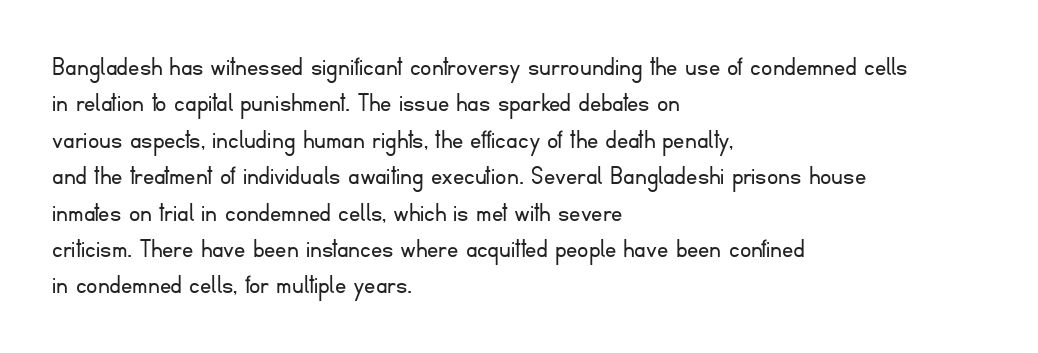
The image shows 28 px light sans-serif type, upright; set left-aligned, normal line spacing (1.3x), normal letter spacing, not underlined; low stroke contrast and a small x-height.
